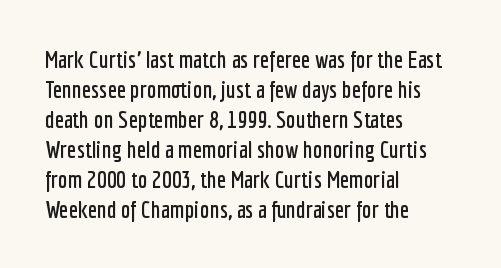
The image shows 24 px text type, upright; set left-aligned, normal line spacing (1.25x), normal letter spacing, not underlined.
